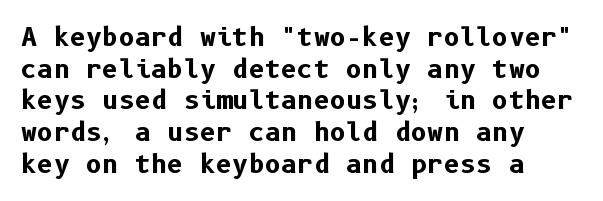
Short and long lines alike share a common starting point at left. The vertical gap from one line to the next is medium. Does the lettering tilt? It doesn't — this is upright. Underline: absent. The tracking reads as untouched default to a designer's eye. Chunky letters — that's bold for sure.
